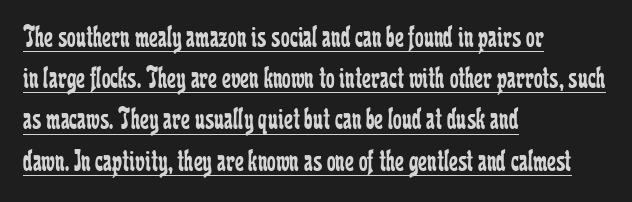
This rendering uses left alignment, leaving the right contour irregular. The passage shown has conventional tracking throughout. Weight: regular or lighter. The rendering uses natural spacing where letterforms have individual widths. Like a heading marked for emphasis, these lines bear an underscore.
